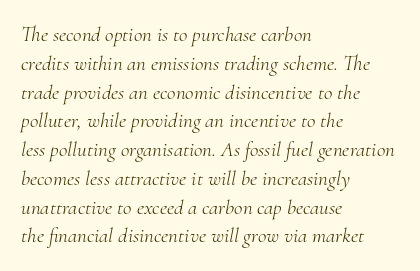
Q: Is the text bold? A: No.
Q: Is the text italic (slanted)? A: Yes, it leans right by about 10 degrees.
Q: Is the text underlined? A: No.
Q: How is the paragraph aligned? A: Left-aligned.
Q: Is the spacing between letters normal or unusually wide? A: Normal.
Q: Is the spacing between lines tight, normal or loose? A: Normal.
